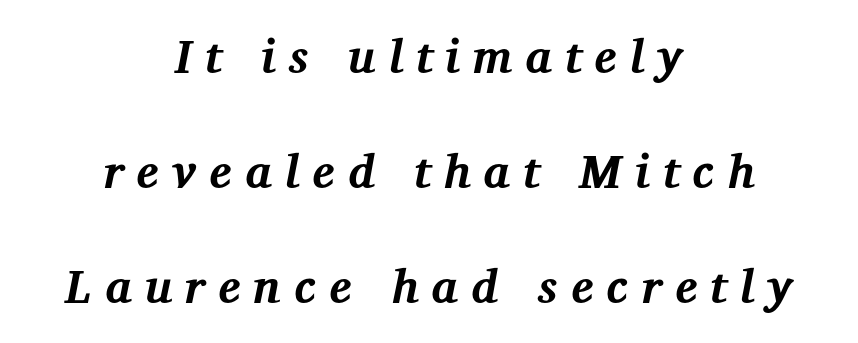
{"serif": "yes", "italic": "yes", "lean": "right", "slant_degrees": 12, "bold": "yes", "weight": "bold", "width": "normal", "stroke_contrast": "medium", "x_height": "medium", "monospaced": "no", "underline": "no", "align": "center", "line_spacing": "loose", "line_spacing_ratio": 2.45, "letter_spacing": "wide", "letter_spacing_em": 0.28, "glyph_px": 47}
